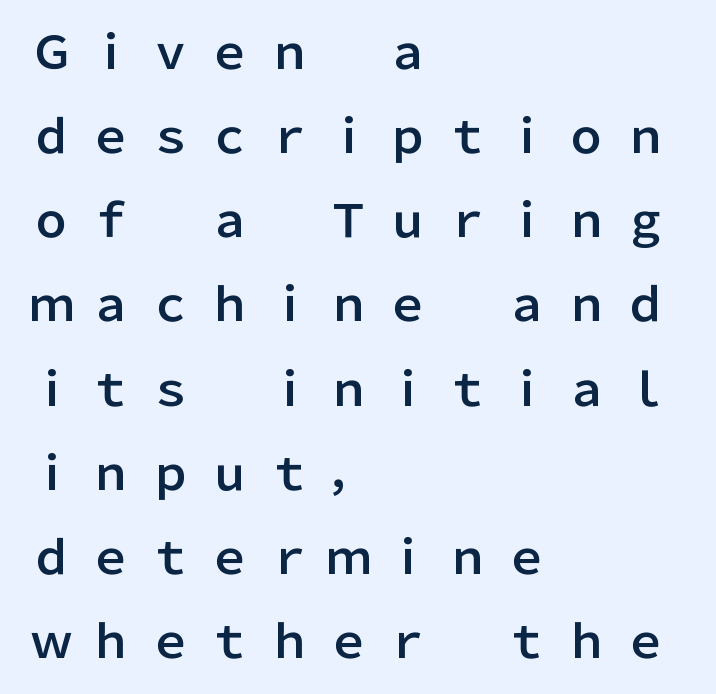
The image shows 45 px sans-serif type, upright; set left-aligned, line spacing 1.87x, unusually wide letter spacing (+0.32 em), not underlined; low stroke contrast and a medium x-height.
